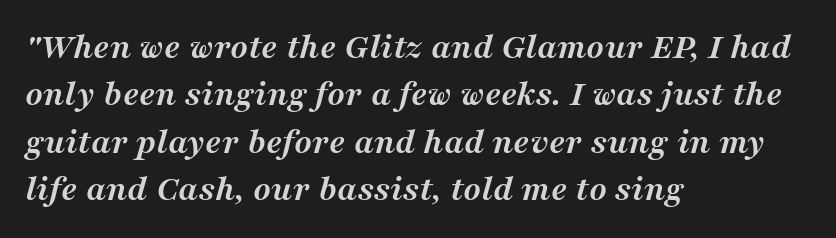
The image shows 37 px semibold serif type, italic (leaning right); set left-aligned, normal line spacing (1.28x), normal letter spacing, not underlined; medium stroke contrast and a medium x-height.
